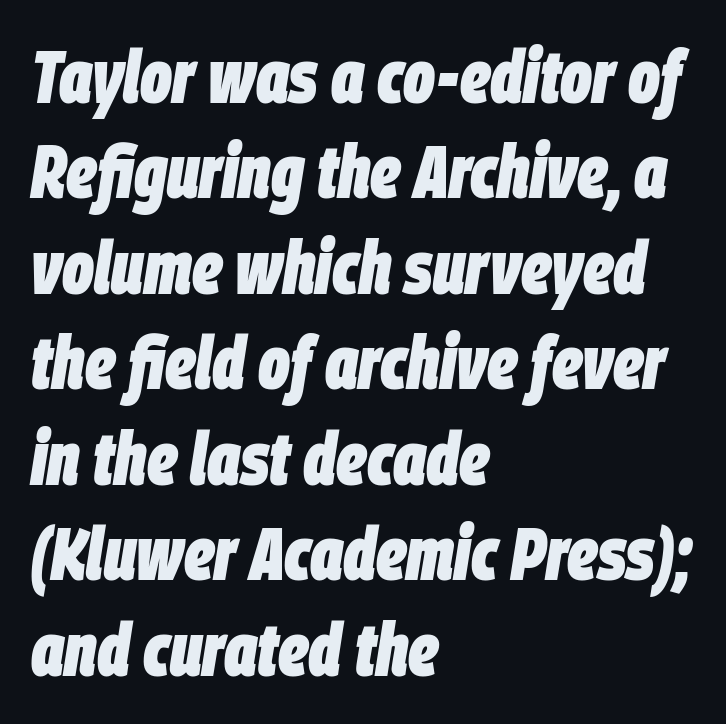
The image shows 74 px heavy, condensed type, italic (leaning right); set left-aligned, normal line spacing (1.29x), normal letter spacing, not underlined; low stroke contrast and a large x-height.
